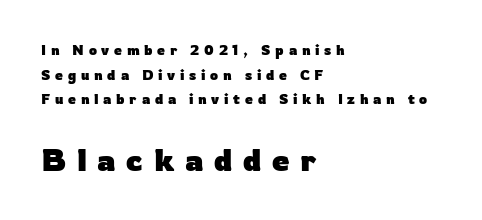
The image shows 31 px heavy sans-serif type, upright; set left-aligned, line spacing 1.76x, unusually wide letter spacing (+0.34 em), not underlined; the second (bottom) block is 2.21x larger; low stroke contrast and a medium x-height.
